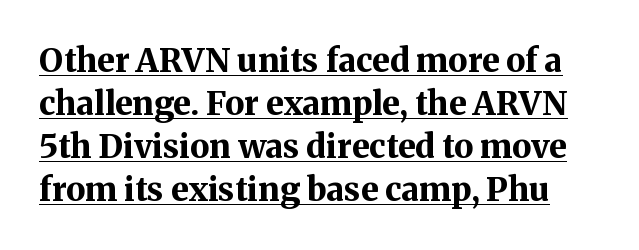
The image shows 33 px bold serif type, upright; set normal line spacing (1.3x), normal letter spacing, underlined; medium stroke contrast and a medium x-height.
